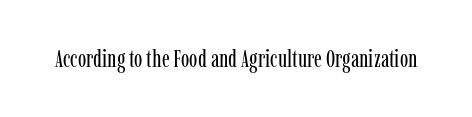
Q: Is the text bold? A: No.
Q: Is the text italic (slanted)? A: No, it is upright.
Q: Is the text underlined? A: No.
Q: Is the spacing between letters normal or unusually wide? A: Normal.
